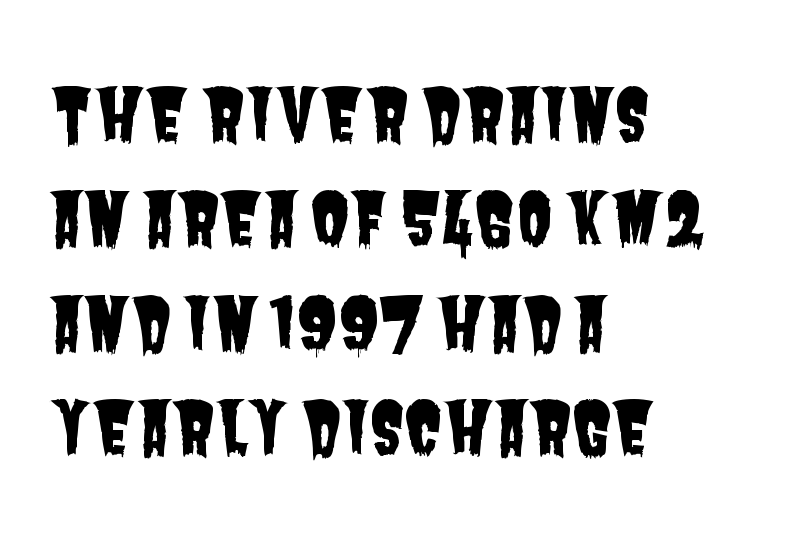
{"serif": "no", "width": "condensed", "stroke_contrast": "low", "x_height": "large", "monospaced": "no", "underline": "no", "align": "left", "line_spacing": "normal", "line_spacing_ratio": 1.47, "letter_spacing": "normal", "letter_spacing_em": 0.0, "glyph_px": 71}
